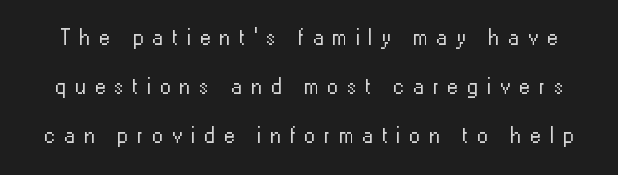
The image shows 22 px text type, upright; set loose line spacing (2.22x), unusually wide letter spacing (+0.4 em), not underlined.
